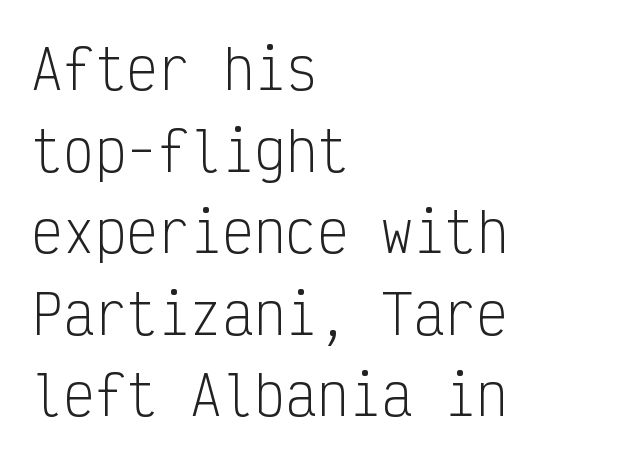
Q: Is the text bold? A: No.
Q: Is the text italic (slanted)? A: No, it is upright.
Q: Is the typeface a serif or a sans-serif typeface? A: Sans-serif.
Q: Is the text underlined? A: No.
Q: How is the paragraph aligned? A: Left-aligned.
Q: Is the spacing between letters normal or unusually wide? A: Normal.
Q: Is the spacing between lines tight, normal or loose? A: Normal.
Q: Width (condensed, normal, or wide)? A: Condensed.
Q: Stroke contrast? A: Low.
Q: x-height? A: Medium.
Q: Monospaced? A: Yes.
